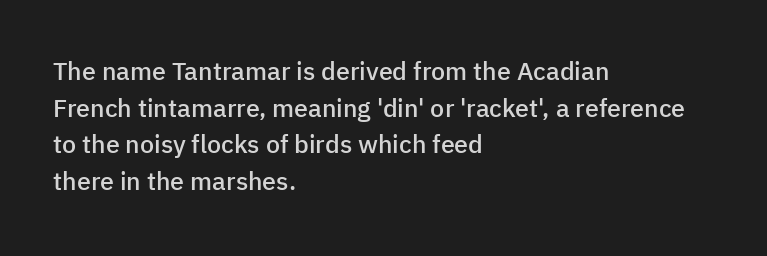
The gaps between neighbouring characters are ordinary and unremarkable. Clear beneath every line of the passage. The lettering holds an erect, upright posture throughout. Line starts are locked; line ends wander.
